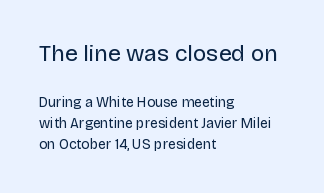
Is there any slant? The stems are plumb. This sample is left-justified, so line endings fall wherever the words run out. Beneath every word, the page is bare. What stands out about the letter spacing? Nothing — it is the standard amount.
